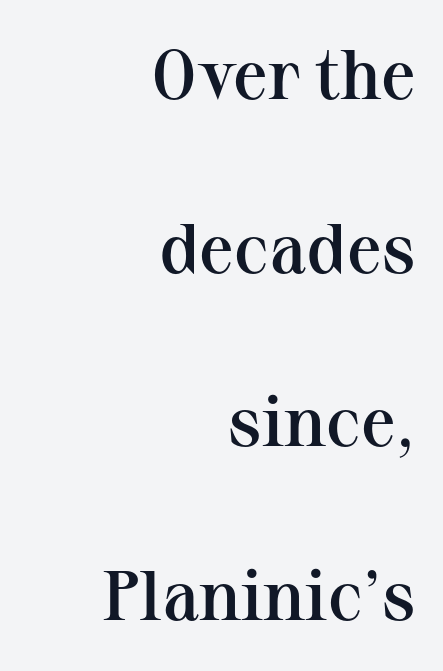
{"serif": "yes", "italic": "no", "bold": "semi", "weight": "semibold", "width": "normal", "stroke_contrast": "medium", "x_height": "medium", "monospaced": "no", "underline": "no", "align": "right", "line_spacing": "loose", "line_spacing_ratio": 2.48, "letter_spacing": "normal", "letter_spacing_em": 0.0, "glyph_px": 70}
